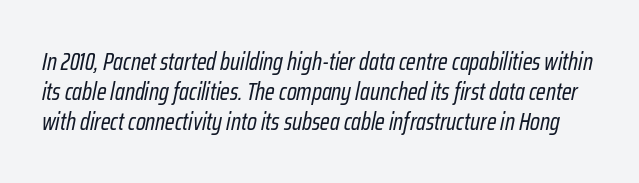
The image shows 24 px text type, italic (leaning right); set normal line spacing (1.25x), normal letter spacing, not underlined.
